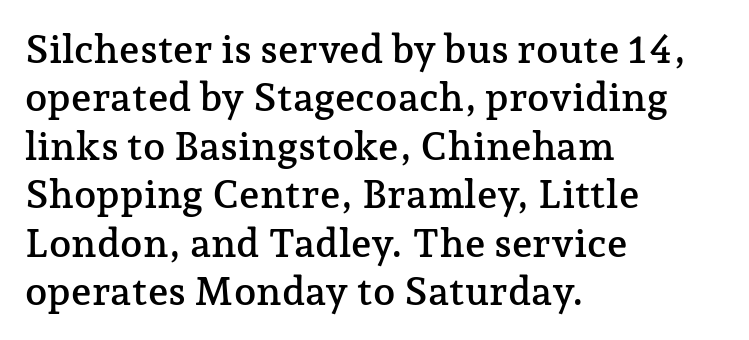
The image shows 40 px serif type, upright; set left-aligned, line spacing 1.21x, normal letter spacing, not underlined; low stroke contrast and a medium x-height.
